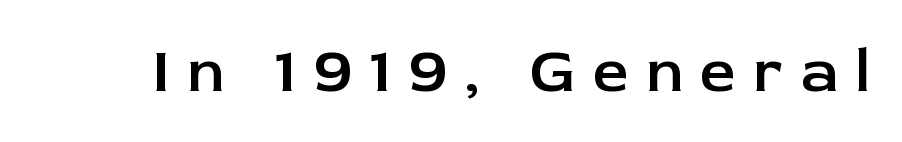
Q: Is the text bold? A: Semi-bold.
Q: Is the text italic (slanted)? A: No, it is upright.
Q: Is the typeface a serif or a sans-serif typeface? A: Sans-serif.
Q: Is the text underlined? A: No.
Q: Is the spacing between letters normal or unusually wide? A: Unusually wide.
Q: Width (condensed, normal, or wide)? A: Normal.
Q: Stroke contrast? A: Low.
Q: x-height? A: Medium.
Q: Monospaced? A: No.
